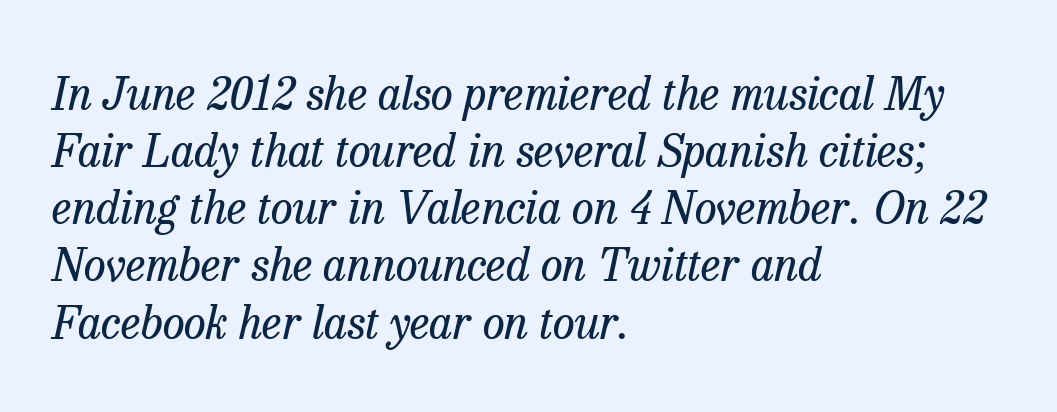
{"serif": "yes", "italic": "yes", "lean": "right", "slant_degrees": 13, "bold": "no", "weight": "regular", "width": "normal", "stroke_contrast": "low", "x_height": "medium", "monospaced": "no", "underline": "no", "align": "left", "line_spacing": "normal", "line_spacing_ratio": 1.27, "letter_spacing": "normal", "letter_spacing_em": 0.0, "glyph_px": 45}
